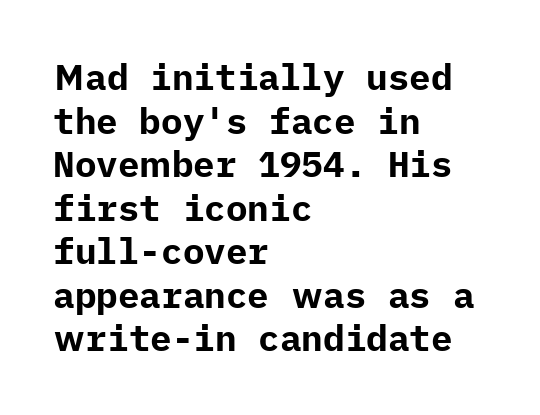
Q: Is the text bold? A: Yes.
Q: Is the text italic (slanted)? A: No, it is upright.
Q: Is the typeface a serif or a sans-serif typeface? A: Sans-serif.
Q: Is the text underlined? A: No.
Q: How is the paragraph aligned? A: Left-aligned.
Q: Is the spacing between letters normal or unusually wide? A: Normal.
Q: Width (condensed, normal, or wide)? A: Normal.
Q: Stroke contrast? A: Low.
Q: x-height? A: Medium.
